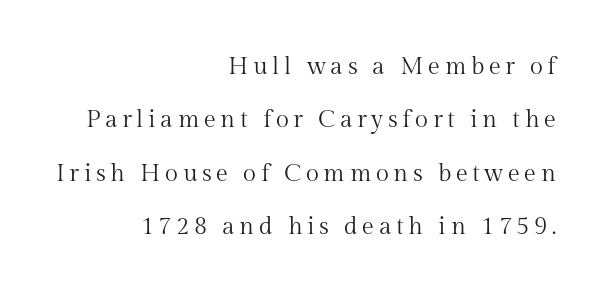
Visually the block forms a straight wall on the right and a jagged coastline on the left. Notice how the stems are strictly vertical — no italics here. Is the type heavy? It reads as light-to-regular instead. Only glyphs here, with clear space below each row. How would I describe the line gaps? Wide and relaxed.
